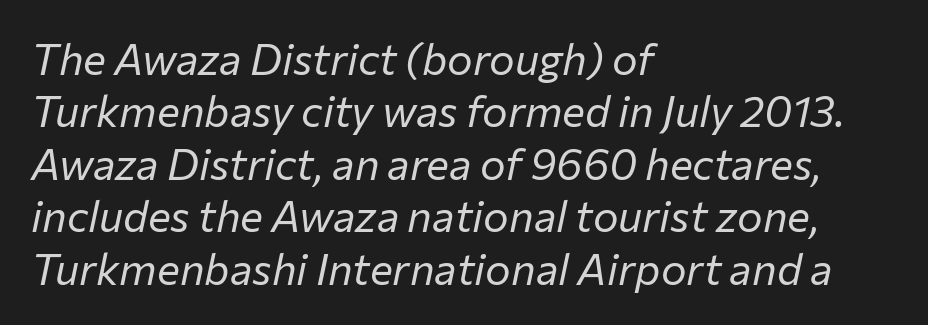
{"italic": "yes", "lean": "right", "slant_degrees": 12, "bold": "no", "weight": "regular", "width": "normal", "stroke_contrast": "low", "x_height": "medium", "monospaced": "no", "underline": "no", "align": "left", "line_spacing_ratio": 1.22, "letter_spacing": "normal", "letter_spacing_em": 0.0, "glyph_px": 43}
